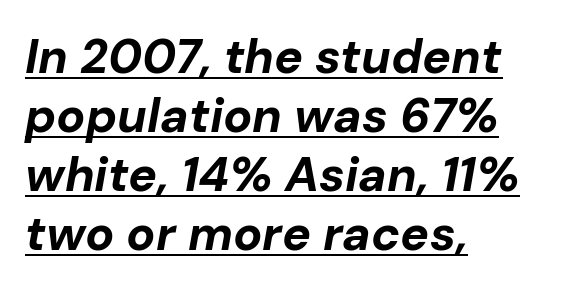
Q: Is the text bold? A: Yes.
Q: Is the text italic (slanted)? A: Yes, it leans right by about 10 degrees.
Q: Is the text underlined? A: Yes.
Q: How is the paragraph aligned? A: Left-aligned.
Q: Is the spacing between letters normal or unusually wide? A: Normal.
Q: Width (condensed, normal, or wide)? A: Normal.
Q: Stroke contrast? A: Low.
Q: x-height? A: Medium.
Q: Monospaced? A: No.
